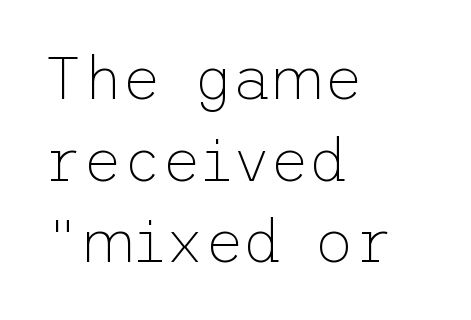
The rows are spaced the way most documents space them. Horizontally, the lines are justified to the leading edge only. The gaps between neighbouring characters are ordinary and unremarkable. Stems and bowls with no extra thickness — not bold. Is there any slant? The stems are plumb.
